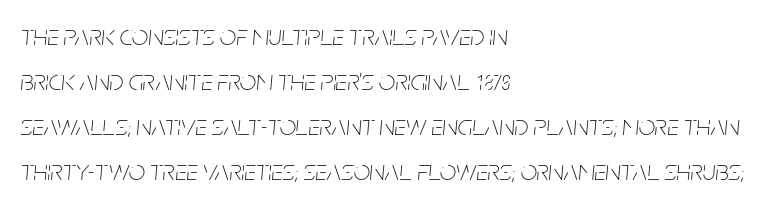
{"italic": "yes", "lean": "right", "slant_degrees": 5, "bold": "no", "weight": "thin", "width": "condensed", "stroke_contrast": "low", "x_height": "large", "monospaced": "no", "underline": "no", "align": "left", "line_spacing": "normal", "line_spacing_ratio": 1.55, "letter_spacing": "normal", "letter_spacing_em": 0.0, "glyph_px": 29}
